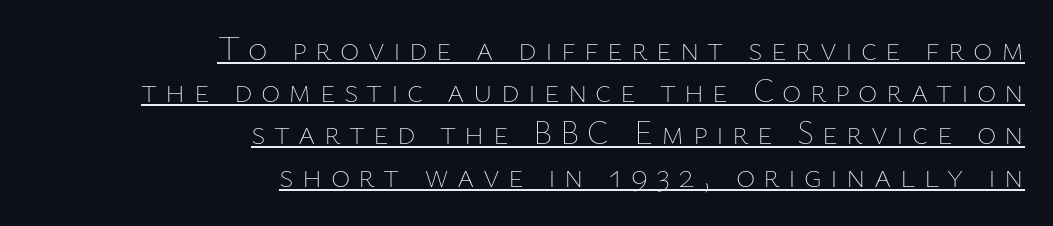
The image shows 33 px thin type, upright; set right-aligned, normal line spacing (1.28x), unusually wide letter spacing (+0.25 em), underlined; low stroke contrast and a medium x-height.
